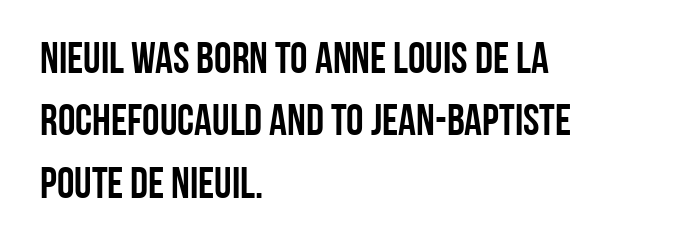
The image shows 44 px condensed sans-serif type, upright; set left-aligned, normal line spacing (1.42x), normal letter spacing, not underlined; low stroke contrast and a large x-height.
